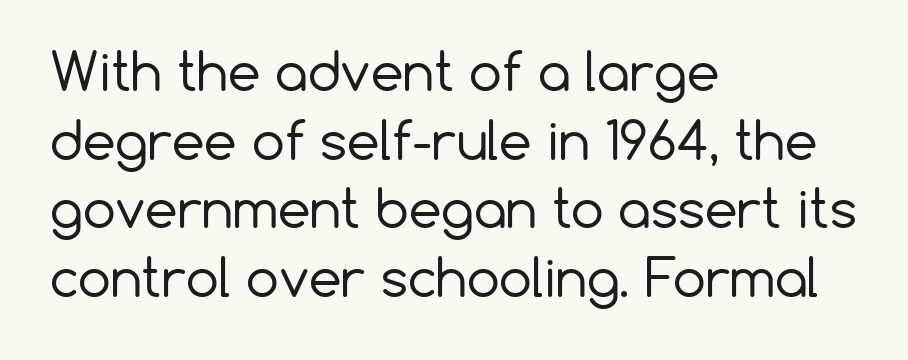
The lettering holds an erect, upright posture throughout. These lines keep a tight, regular rhythm from letter to letter. Lines of text with bare space underneath. Does the copy run flush right? No — it runs flush left. Bold? No — there's no thickening of the strokes. You could not count columns in this text — the font is proportionally spaced.
